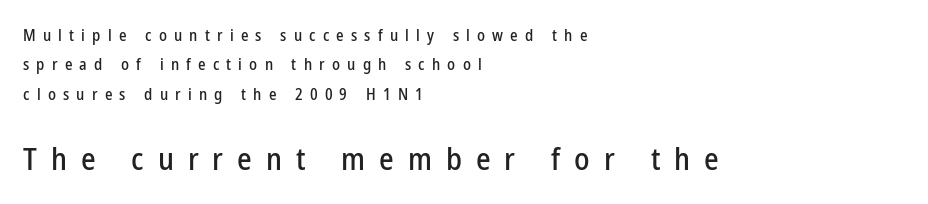
Q: Is the text italic (slanted)? A: No, it is upright.
Q: Is the typeface a serif or a sans-serif typeface? A: Sans-serif.
Q: Is the text underlined? A: No.
Q: How is the paragraph aligned? A: Left-aligned.
Q: Is the spacing between letters normal or unusually wide? A: Unusually wide.
Q: Which block of text is set in a larger size, the first (top) or the second (bottom)? A: The second (bottom) one.
Q: Width (condensed, normal, or wide)? A: Condensed.
Q: Stroke contrast? A: Low.
Q: x-height? A: Medium.
Q: Monospaced? A: No.
